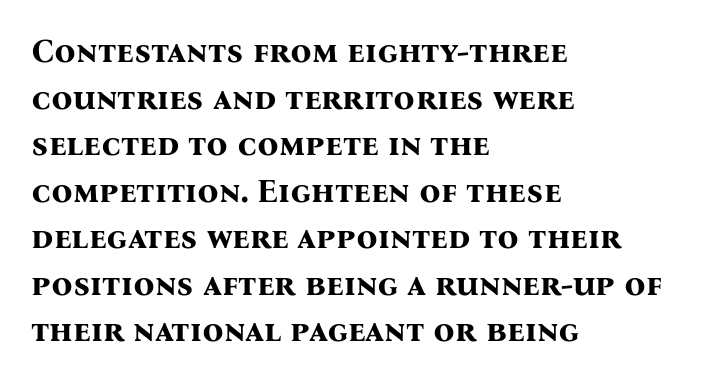
Q: Is the text bold? A: Yes.
Q: Is the text italic (slanted)? A: No, it is upright.
Q: Is the typeface a serif or a sans-serif typeface? A: Serif.
Q: Is the text underlined? A: No.
Q: How is the paragraph aligned? A: Left-aligned.
Q: Is the spacing between letters normal or unusually wide? A: Normal.
Q: Is the spacing between lines tight, normal or loose? A: Normal.
Q: Width (condensed, normal, or wide)? A: Normal.
Q: Stroke contrast? A: Medium.
Q: x-height? A: Medium.
Q: Monospaced? A: No.
